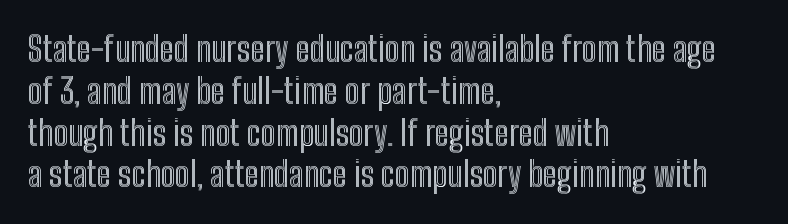
{"italic": "no", "width": "condensed", "x_height": "medium", "monospaced": "no", "underline": "no", "align": "left", "line_spacing_ratio": 1.23, "letter_spacing": "normal", "letter_spacing_em": 0.0, "glyph_px": 34}
